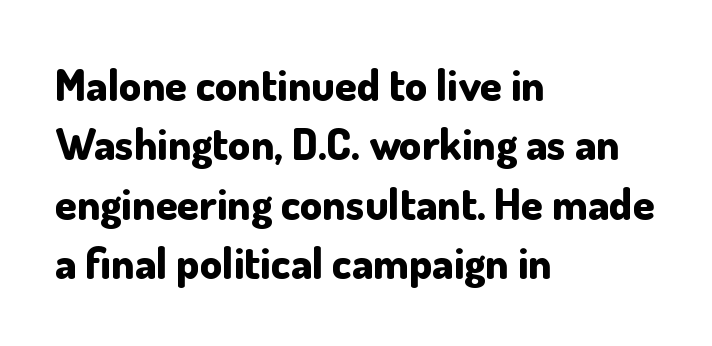
The passage shown is typeset with a sans-serif family. The letters sit at their default tracking, neither squeezed nor spread. This rendering features lettering with no underline. Strong, thick strokes mark this as bold type. Do the characters align in a grid? No, the font is proportional. In terms of posture, this sample is upright.
